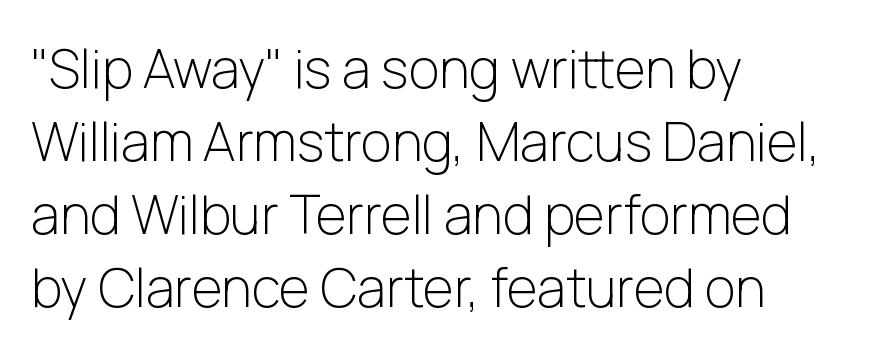
Q: Is the text bold? A: No.
Q: Is the text italic (slanted)? A: No, it is upright.
Q: Is the typeface a serif or a sans-serif typeface? A: Sans-serif.
Q: Is the text underlined? A: No.
Q: How is the paragraph aligned? A: Left-aligned.
Q: Is the spacing between letters normal or unusually wide? A: Normal.
Q: Is the spacing between lines tight, normal or loose? A: Normal.
Q: Width (condensed, normal, or wide)? A: Normal.
Q: Stroke contrast? A: Low.
Q: x-height? A: Medium.
Q: Monospaced? A: No.
